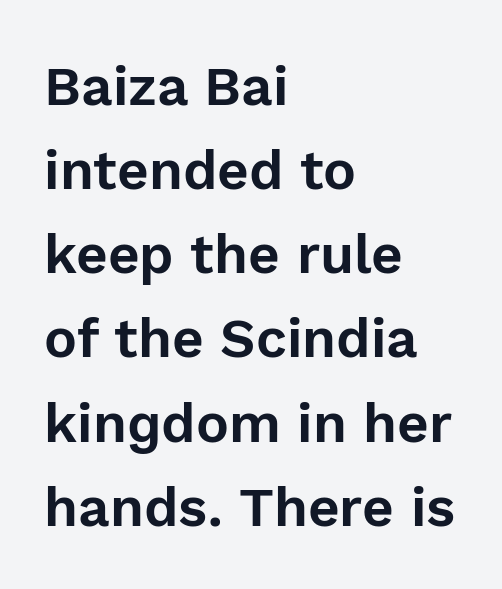
This is sans-serif lettering, the kind often seen on screens and signage. If you drew a ruler down the left edge, every line would touch it. Interline gaps are of average width in this sample. This is roman type, the default non-slanted kind. Check under the words: just untouched page.
